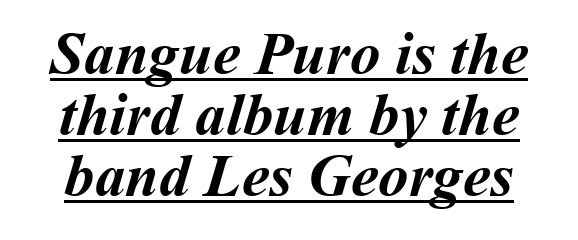
Q: Is the text bold? A: Yes.
Q: Is the text underlined? A: Yes.
Q: Is the spacing between letters normal or unusually wide? A: Normal.
Q: Is the spacing between lines tight, normal or loose? A: Tight.
Q: Width (condensed, normal, or wide)? A: Normal.
Q: Stroke contrast? A: Medium.
Q: x-height? A: Medium.
Q: Monospaced? A: No.
